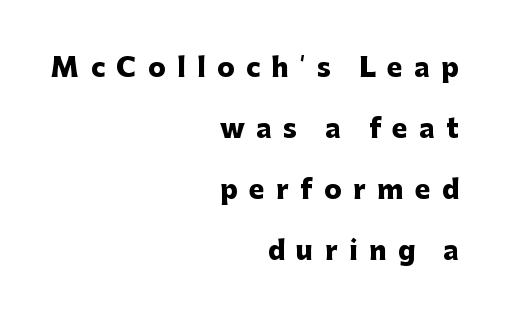
Display-style spreading of the glyphs; the letterfit is very open. The font is running at its bold setting. Rows of type keep a wide berth in the vertical direction. Every row of glyphs terminates at an identical x-position on the right. These lines were composed using upright roman letters. The area under the type is left untouched.
